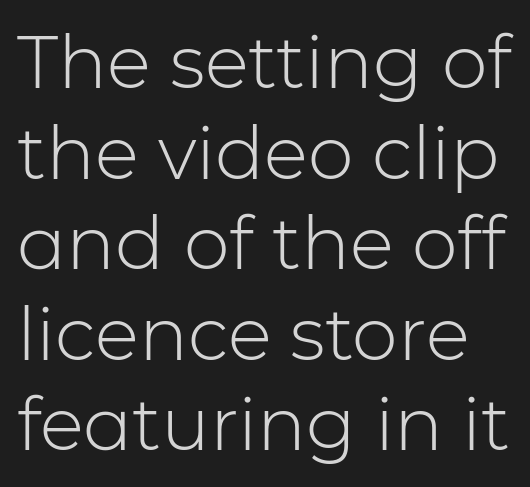
The image shows 73 px light sans-serif type, upright; set line spacing 1.24x, normal letter spacing, not underlined; low stroke contrast and a medium x-height.
